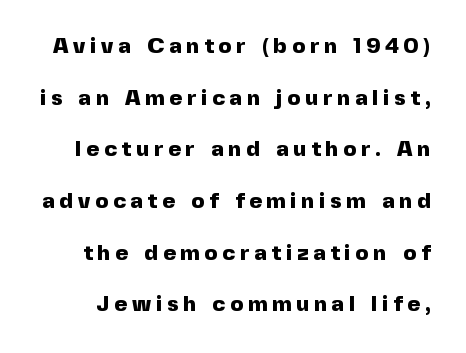
The image shows 22 px bold type, upright; set loose line spacing (2.35x), unusually wide letter spacing (+0.22 em), not underlined.
